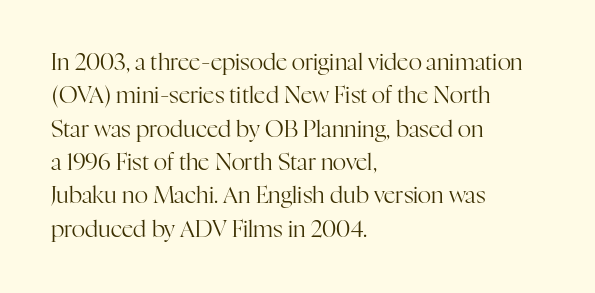
{"italic": "no", "bold": "no", "underline": "no", "align": "left", "line_spacing": "normal", "line_spacing_ratio": 1.45, "letter_spacing": "normal", "letter_spacing_em": 0.0, "glyph_px": 23}
